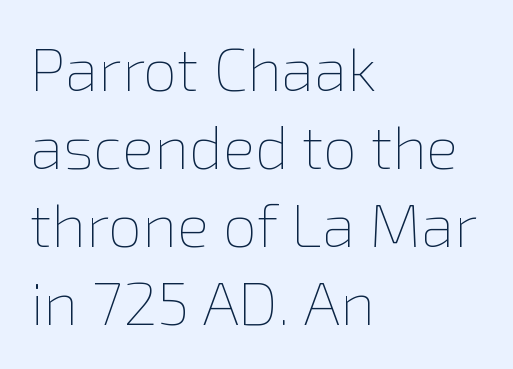
Q: Is the text bold? A: No.
Q: Is the text italic (slanted)? A: No, it is upright.
Q: Is the text underlined? A: No.
Q: How is the paragraph aligned? A: Left-aligned.
Q: Is the spacing between letters normal or unusually wide? A: Normal.
Q: Is the spacing between lines tight, normal or loose? A: Normal.
Q: Width (condensed, normal, or wide)? A: Normal.
Q: Stroke contrast? A: Low.
Q: x-height? A: Medium.
Q: Monospaced? A: No.
